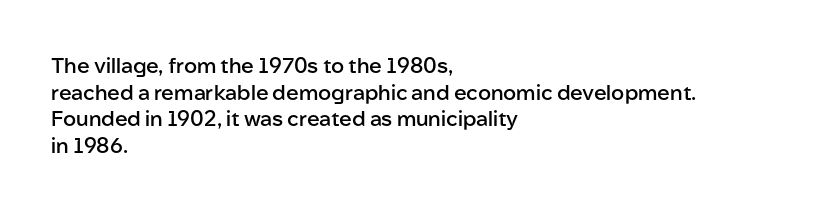
Q: Is the text bold? A: Semi-bold.
Q: Is the text italic (slanted)? A: No, it is upright.
Q: Is the text underlined? A: No.
Q: How is the paragraph aligned? A: Left-aligned.
Q: Is the spacing between letters normal or unusually wide? A: Normal.
Q: Is the spacing between lines tight, normal or loose? A: Normal.
